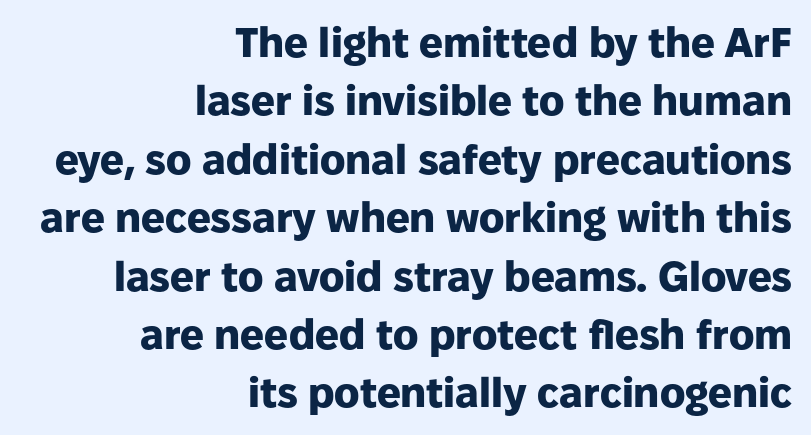
The designer left line spacing at the default. The words here are not underlined. The lettering holds an erect, upright posture throughout. The face used here is proportionally spaced, like ordinary book or web type. The designer went with a sans here, leaving each stem footless.
